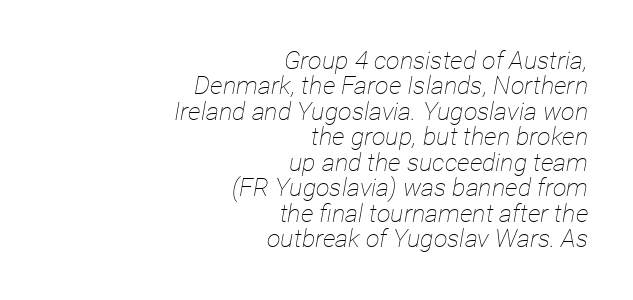
The image shows 25 px text type, italic (leaning right); set right-aligned, tight line spacing (1.02x), normal letter spacing, not underlined.
